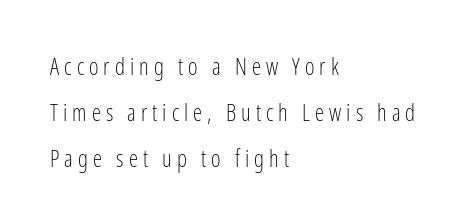
Q: Is the text bold? A: No.
Q: Is the text italic (slanted)? A: No, it is upright.
Q: Is the text underlined? A: No.
Q: How is the paragraph aligned? A: Left-aligned.
Q: Is the spacing between letters normal or unusually wide? A: Unusually wide.
Q: Is the spacing between lines tight, normal or loose? A: Loose.
